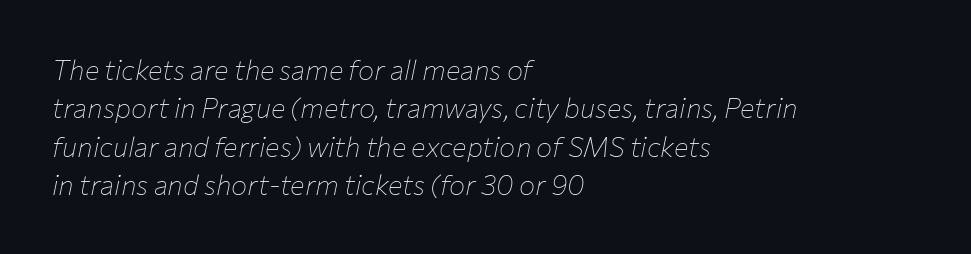
Q: Is the text bold? A: No.
Q: Is the text italic (slanted)? A: Yes, it leans right by about 12 degrees.
Q: Is the text underlined? A: No.
Q: How is the paragraph aligned? A: Left-aligned.
Q: Is the spacing between letters normal or unusually wide? A: Normal.
Q: Is the spacing between lines tight, normal or loose? A: Normal.
